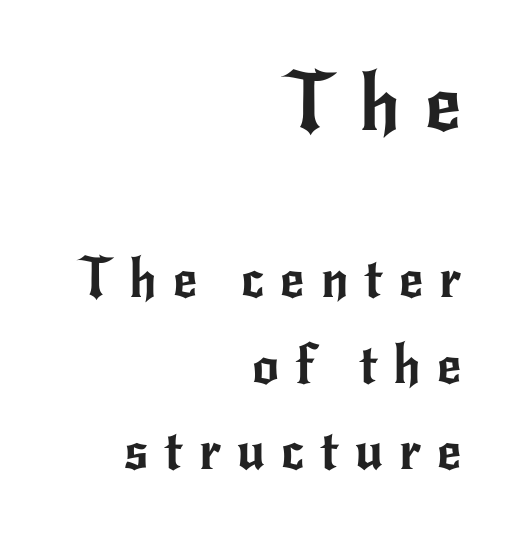
Q: Is the text italic (slanted)? A: No, it is upright.
Q: Is the typeface a serif or a sans-serif typeface? A: Sans-serif.
Q: Is the text underlined? A: No.
Q: How is the paragraph aligned? A: Right-aligned.
Q: Is the spacing between letters normal or unusually wide? A: Unusually wide.
Q: Is the spacing between lines tight, normal or loose? A: Normal.
Q: Which block of text is set in a larger size, the first (top) or the second (bottom)? A: The first (top) one.
Q: Width (condensed, normal, or wide)? A: Normal.
Q: Stroke contrast? A: Low.
Q: x-height? A: Small.
Q: Monospaced? A: No.
